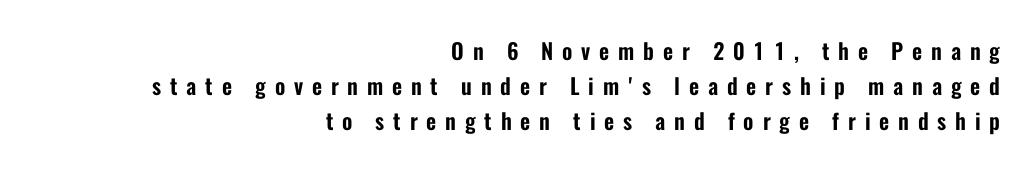
Q: Is the text italic (slanted)? A: No, it is upright.
Q: Is the text underlined? A: No.
Q: How is the paragraph aligned? A: Right-aligned.
Q: Is the spacing between letters normal or unusually wide? A: Unusually wide.
Q: Is the spacing between lines tight, normal or loose? A: Normal.
